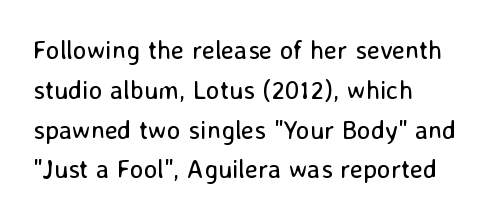
The image shows 26 px text type, upright; set left-aligned, normal line spacing (1.53x), normal letter spacing, not underlined.
